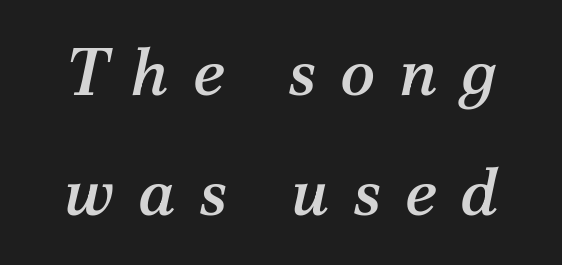
Q: Is the text italic (slanted)? A: Yes, it leans right by about 12 degrees.
Q: Is the typeface a serif or a sans-serif typeface? A: Serif.
Q: Is the text underlined? A: No.
Q: Is the spacing between letters normal or unusually wide? A: Unusually wide.
Q: Width (condensed, normal, or wide)? A: Normal.
Q: Stroke contrast? A: Medium.
Q: x-height? A: Medium.
Q: Monospaced? A: No.
